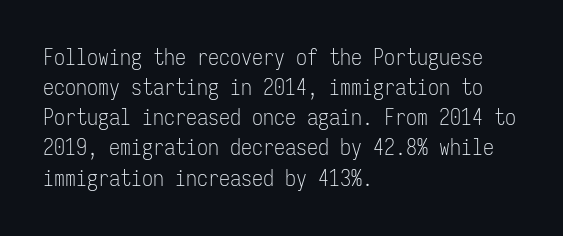
{"italic": "no", "bold": "no", "underline": "no", "align": "left", "line_spacing": "normal", "line_spacing_ratio": 1.37, "letter_spacing": "normal", "letter_spacing_em": 0.0, "glyph_px": 22}
